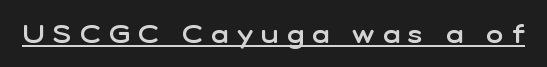
The image shows 26 px text type, upright; set unusually wide letter spacing (+0.32 em), underlined.
